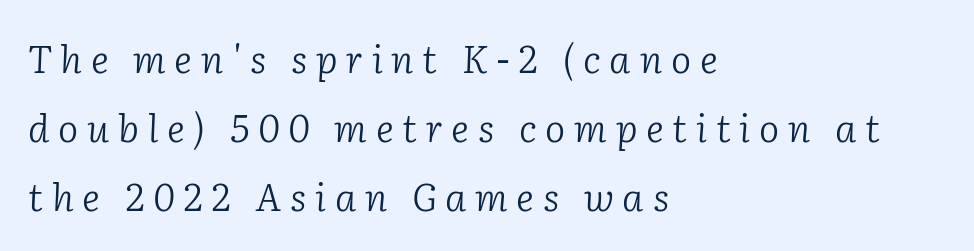
Q: Is the text bold? A: No.
Q: Is the text italic (slanted)? A: Yes, it leans right by about 2 degrees.
Q: Is the typeface a serif or a sans-serif typeface? A: Serif.
Q: Is the text underlined? A: No.
Q: How is the paragraph aligned? A: Left-aligned.
Q: Is the spacing between letters normal or unusually wide? A: Unusually wide.
Q: Width (condensed, normal, or wide)? A: Normal.
Q: Stroke contrast? A: Low.
Q: x-height? A: Medium.
Q: Monospaced? A: No.
